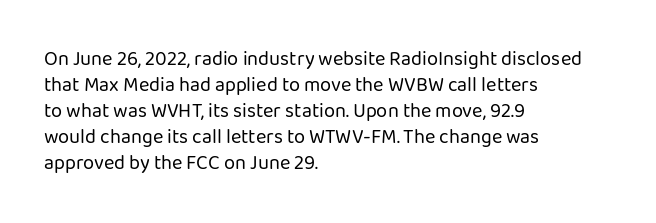
{"italic": "no", "bold": "no", "underline": "no", "align": "left", "line_spacing": "normal", "line_spacing_ratio": 1.3, "letter_spacing": "normal", "letter_spacing_em": 0.0, "glyph_px": 20}
